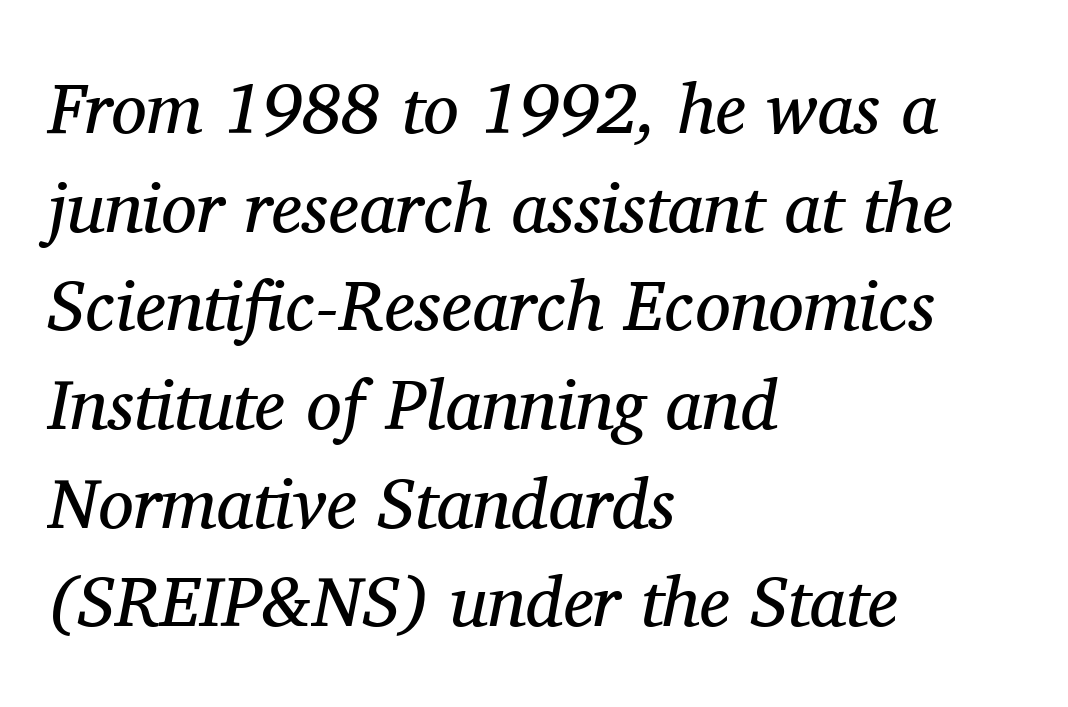
Q: Is the text bold? A: No.
Q: Is the text italic (slanted)? A: Yes, it leans right by about 11 degrees.
Q: Is the typeface a serif or a sans-serif typeface? A: Serif.
Q: Is the text underlined? A: No.
Q: How is the paragraph aligned? A: Left-aligned.
Q: Is the spacing between letters normal or unusually wide? A: Normal.
Q: Is the spacing between lines tight, normal or loose? A: Normal.
Q: Width (condensed, normal, or wide)? A: Normal.
Q: Stroke contrast? A: Medium.
Q: x-height? A: Medium.
Q: Monospaced? A: No.
